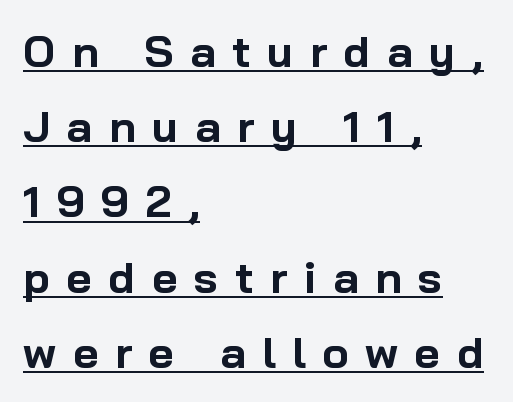
The image shows 44 px bold sans-serif type, upright; set left-aligned, line spacing 1.71x, unusually wide letter spacing (+0.38 em), underlined; low stroke contrast and a medium x-height.
